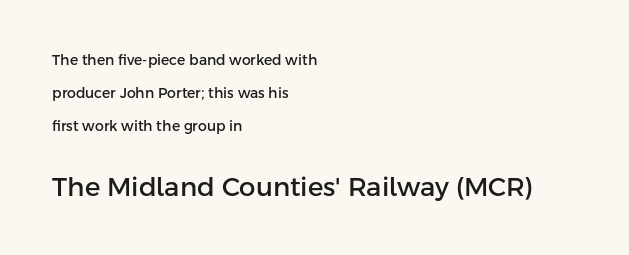
The rendering uses a large line-height, opening up the rows. Teacher's note: observe the even left margin — that is flush-left alignment. Here the second block reads like a headline and the first like body copy. The face used here is rendered with its standard letterfit. Descenders hang freely into open space. A roman cut, with each character standing at attention.
